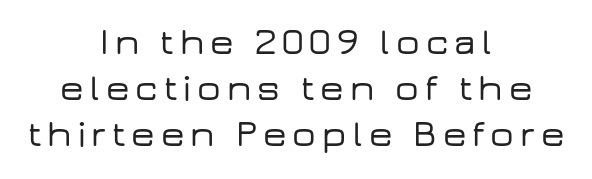
Q: Is the text italic (slanted)? A: No, it is upright.
Q: Is the typeface a serif or a sans-serif typeface? A: Sans-serif.
Q: Is the text underlined? A: No.
Q: How is the paragraph aligned? A: Centered.
Q: Is the spacing between lines tight, normal or loose? A: Normal.
Q: Width (condensed, normal, or wide)? A: Wide.
Q: Stroke contrast? A: Low.
Q: x-height? A: Medium.
Q: Monospaced? A: No.
